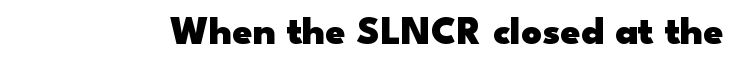
Nobody drew a line under any word here. If you drew a line through each stem, it would be perfectly vertical. Nothing unusual about the tracking: characters are spaced as the font intends. You can tell from the bare stems that sans-serif type was used. This sample has the flowing, uneven cadence of proportional lettering.
